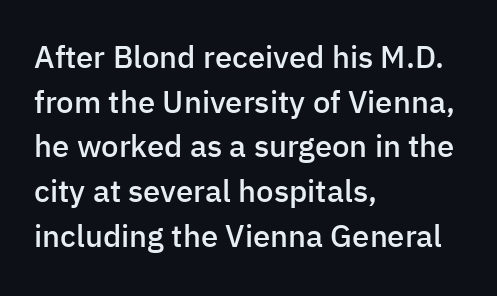
Has an underline been added? It has not. In terms of letterform style, serifs are entirely absent. Every stem runs plumb, perpendicular to the baseline. Each word holds together tightly as a unit, with standard inter-letter gaps. In CSS terms this would be text-align: left. These lines sit exactly where default settings would place them.
